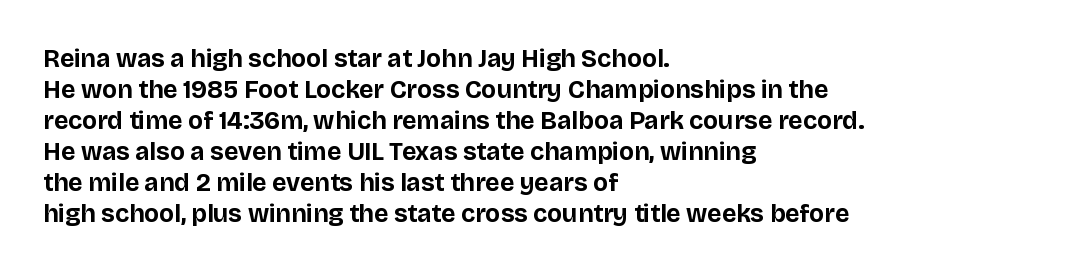
The image shows 25 px bold type, upright; set left-aligned, line spacing 1.24x, normal letter spacing, not underlined.
